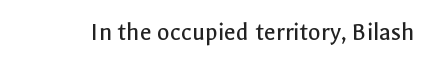
Q: Is the text bold? A: No.
Q: Is the text italic (slanted)? A: No, it is upright.
Q: Is the text underlined? A: No.
Q: Is the spacing between letters normal or unusually wide? A: Normal.
